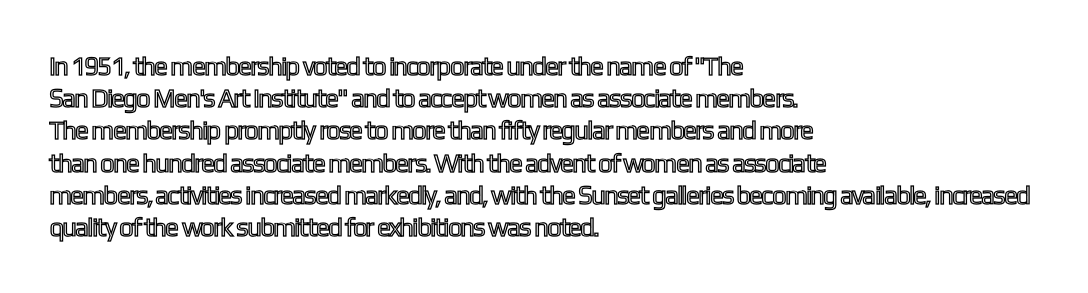
You could call the tracking neutral — neither tight nor loose. Posture: upright roman. Which margin do the lines hug? The left one — the right edge is uneven. Decoration check: the copy has no underline.
